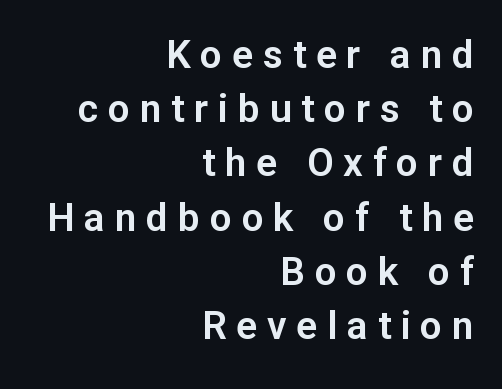
Q: Is the text italic (slanted)? A: No, it is upright.
Q: Is the typeface a serif or a sans-serif typeface? A: Sans-serif.
Q: Is the text underlined? A: No.
Q: How is the paragraph aligned? A: Right-aligned.
Q: Is the spacing between letters normal or unusually wide? A: Unusually wide.
Q: Is the spacing between lines tight, normal or loose? A: Normal.
Q: Width (condensed, normal, or wide)? A: Normal.
Q: Stroke contrast? A: Low.
Q: x-height? A: Medium.
Q: Monospaced? A: No.
